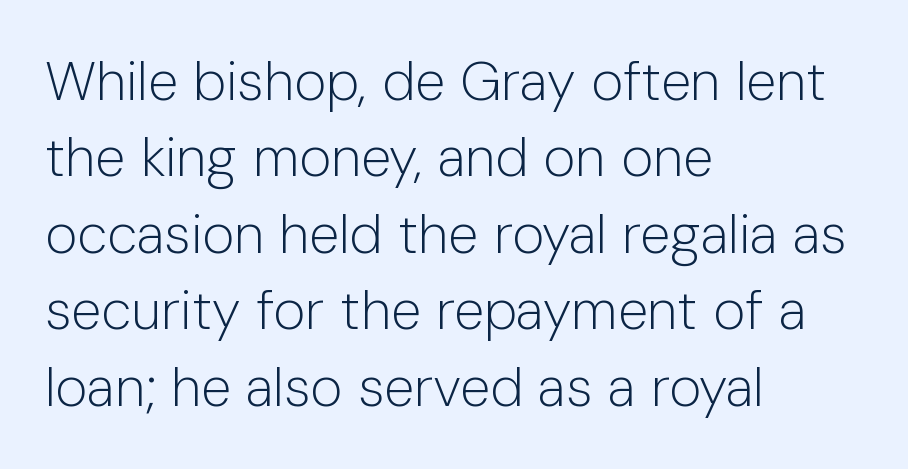
{"serif": "no", "italic": "no", "bold": "no", "weight": "light", "width": "normal", "stroke_contrast": "low", "x_height": "medium", "monospaced": "no", "underline": "no", "align": "left", "line_spacing": "normal", "line_spacing_ratio": 1.39, "letter_spacing": "normal", "letter_spacing_em": 0.0, "glyph_px": 55}
